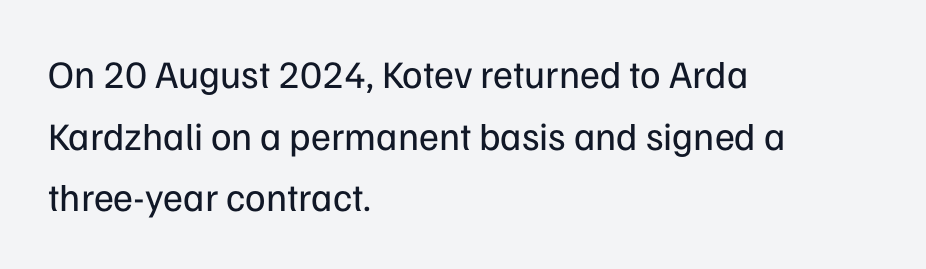
Q: Is the text bold? A: No.
Q: Is the text italic (slanted)? A: No, it is upright.
Q: Is the typeface a serif or a sans-serif typeface? A: Sans-serif.
Q: Is the text underlined? A: No.
Q: How is the paragraph aligned? A: Left-aligned.
Q: Is the spacing between letters normal or unusually wide? A: Normal.
Q: Is the spacing between lines tight, normal or loose? A: Normal.
Q: Width (condensed, normal, or wide)? A: Normal.
Q: Stroke contrast? A: Low.
Q: x-height? A: Medium.
Q: Monospaced? A: No.
